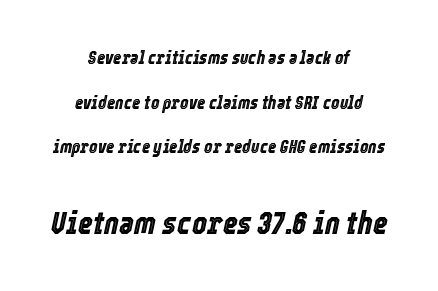
The line-height multiplier appears high, well above default. Horizontal alignment here is central, giving a formal, balanced look. Short note: letters normally spaced. Characters are canted at an angle relative to the baseline's perpendicular. Character size in the trailing block exceeds that of the leading block. Beneath every word, the page is bare.
